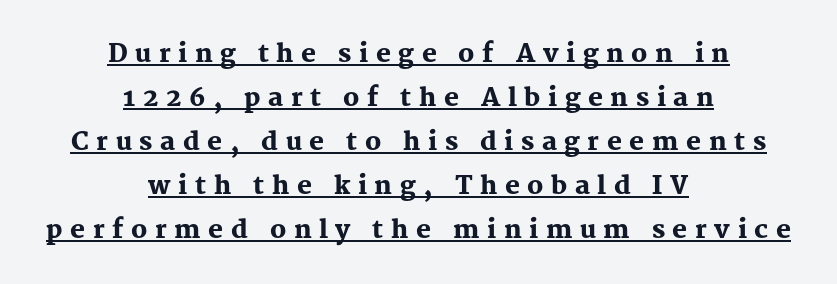
Q: Is the text bold? A: Yes.
Q: Is the text italic (slanted)? A: No, it is upright.
Q: Is the text underlined? A: Yes.
Q: How is the paragraph aligned? A: Centered.
Q: Is the spacing between letters normal or unusually wide? A: Unusually wide.
